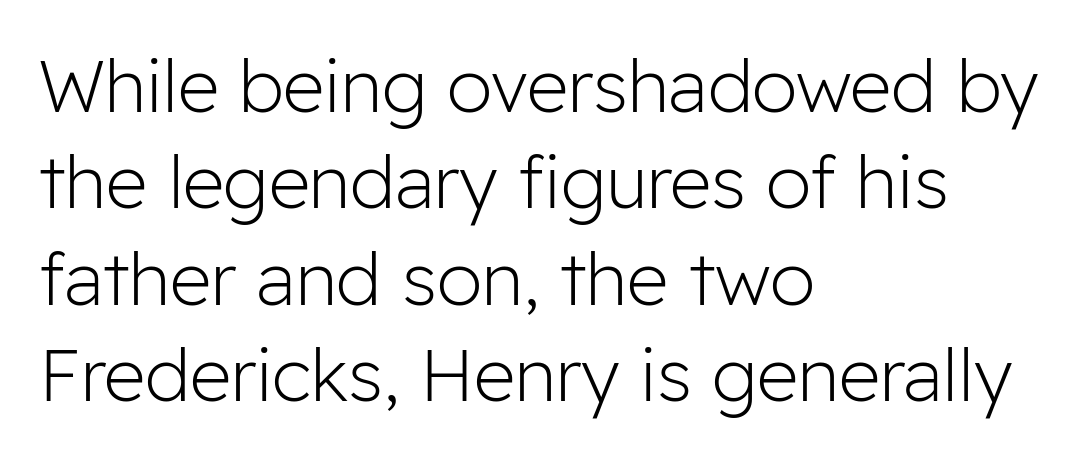
Quick note: underline off. A typesetter would call this proportional, since set widths differ per character. Line starts are locked; line ends wander. Rows of type keep a routine distance in the vertical direction. Every character sits straight up, as roman type does. Heaviness? Minimal to ordinary, like unemphasized prose.
